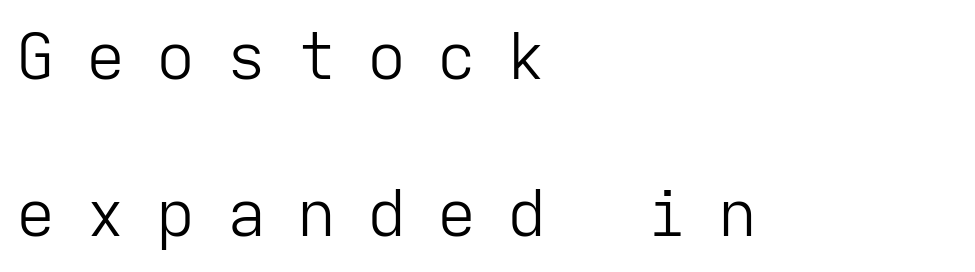
Q: Is the text bold? A: No.
Q: Is the text italic (slanted)? A: No, it is upright.
Q: Is the typeface a serif or a sans-serif typeface? A: Sans-serif.
Q: Is the text underlined? A: No.
Q: How is the paragraph aligned? A: Left-aligned.
Q: Is the spacing between letters normal or unusually wide? A: Unusually wide.
Q: Is the spacing between lines tight, normal or loose? A: Loose.
Q: Width (condensed, normal, or wide)? A: Normal.
Q: Stroke contrast? A: Low.
Q: x-height? A: Medium.
Q: Monospaced? A: Yes.
